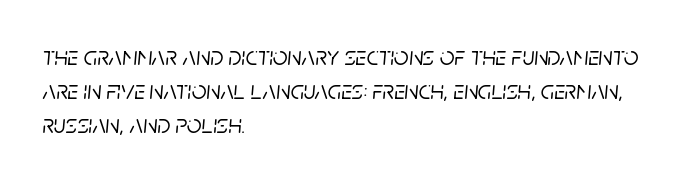
Q: Is the text italic (slanted)? A: Yes, it leans right by about 5 degrees.
Q: Is the text underlined? A: No.
Q: How is the paragraph aligned? A: Left-aligned.
Q: Is the spacing between letters normal or unusually wide? A: Normal.
Q: Is the spacing between lines tight, normal or loose? A: Normal.
